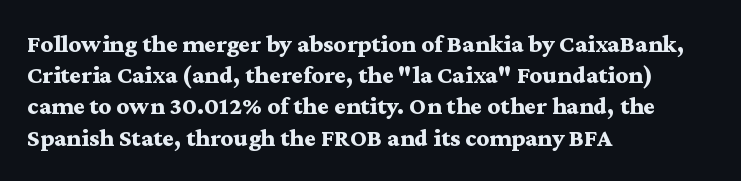
{"italic": "no", "bold": "yes", "underline": "no", "align": "left", "line_spacing": "normal", "line_spacing_ratio": 1.25, "letter_spacing": "normal", "letter_spacing_em": 0.0, "glyph_px": 25}
